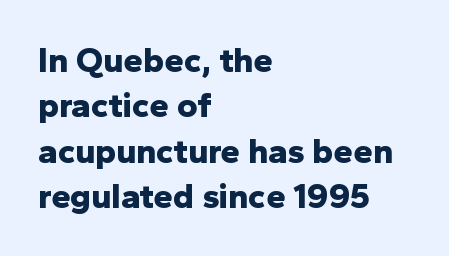
The image shows 35 px bold sans-serif type, upright; set left-aligned, normal line spacing (1.3x), normal letter spacing, not underlined; low stroke contrast and a medium x-height.
